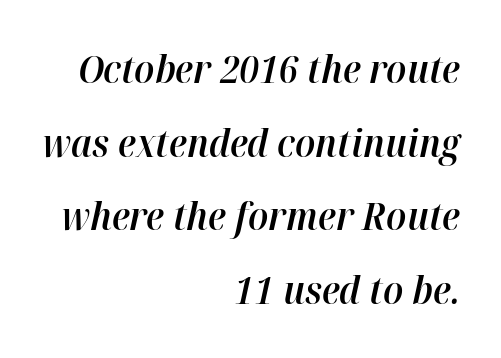
Q: Is the text bold? A: Semi-bold.
Q: Is the text italic (slanted)? A: Yes, it leans right by about 12 degrees.
Q: Is the text underlined? A: No.
Q: How is the paragraph aligned? A: Right-aligned.
Q: Is the spacing between letters normal or unusually wide? A: Normal.
Q: Width (condensed, normal, or wide)? A: Normal.
Q: Stroke contrast? A: High.
Q: x-height? A: Medium.
Q: Monospaced? A: No.
